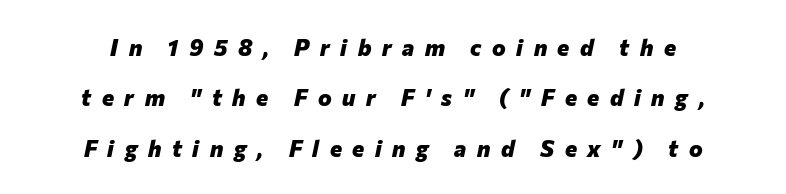
Vertically, the passage feels expansive, rows floating well apart. The space directly below the letters is spotless. A typesetter would call this heavily tracked-out type. An italicized treatment has been applied to the whole sample.
